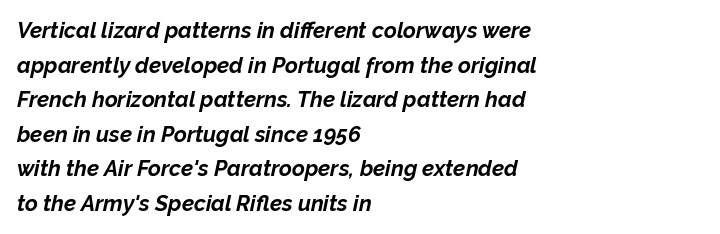
The image shows 22 px bold type, italic (leaning right); set left-aligned, normal line spacing (1.57x), normal letter spacing, not underlined.
